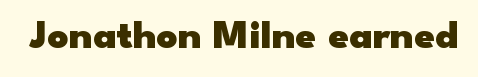
Q: Is the text bold? A: Yes.
Q: Is the text italic (slanted)? A: No, it is upright.
Q: Is the typeface a serif or a sans-serif typeface? A: Sans-serif.
Q: Is the text underlined? A: No.
Q: Is the spacing between letters normal or unusually wide? A: Normal.
Q: Width (condensed, normal, or wide)? A: Wide.
Q: Stroke contrast? A: Low.
Q: x-height? A: Small.
Q: Monospaced? A: No.
